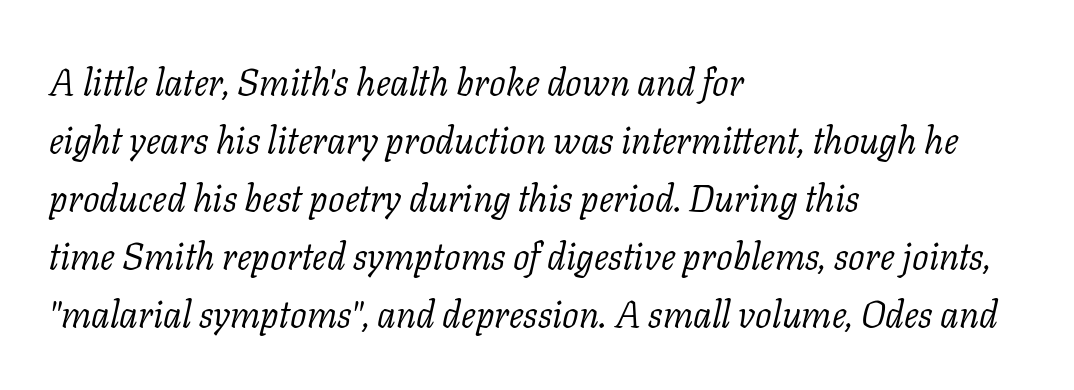
To sum up the face: it has serifs. Think standard paragraph weight, or any step lighter than that. Looks like regular typesetting: each glyph gets only the width it needs. Is the type slanted? Yes — the strokes lean at a clear angle. Nothing unusual about the tracking: characters are spaced as the font intends.
